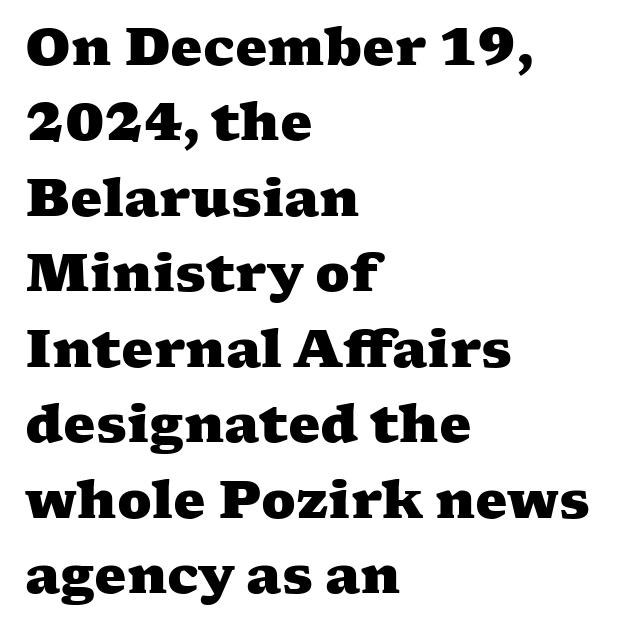
The image shows 51 px heavy, wide serif type; set left-aligned, normal line spacing (1.48x), normal letter spacing, not underlined; medium stroke contrast and a medium x-height.
